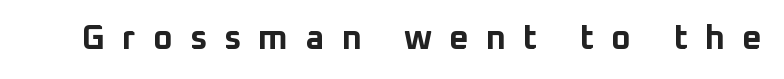
{"serif": "no", "italic": "no", "bold": "yes", "weight": "bold", "width": "normal", "stroke_contrast": "low", "x_height": "medium", "monospaced": "no", "underline": "no", "letter_spacing": "wide", "letter_spacing_em": 0.5, "glyph_px": 34}
